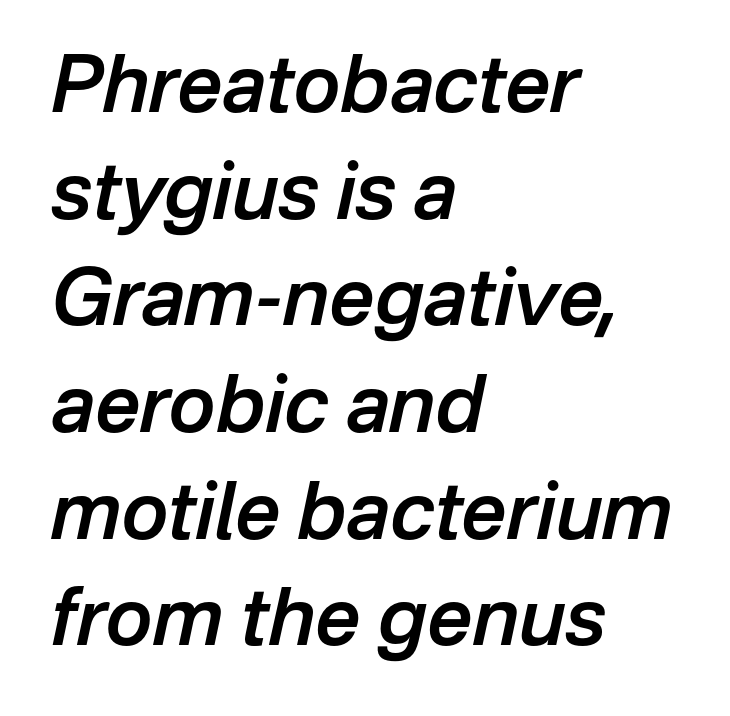
{"italic": "yes", "lean": "right", "slant_degrees": 12, "bold": "semi", "weight": "semibold", "width": "normal", "stroke_contrast": "low", "x_height": "medium", "monospaced": "no", "underline": "no", "align": "left", "line_spacing": "normal", "line_spacing_ratio": 1.35, "letter_spacing": "normal", "letter_spacing_em": 0.0, "glyph_px": 79}
